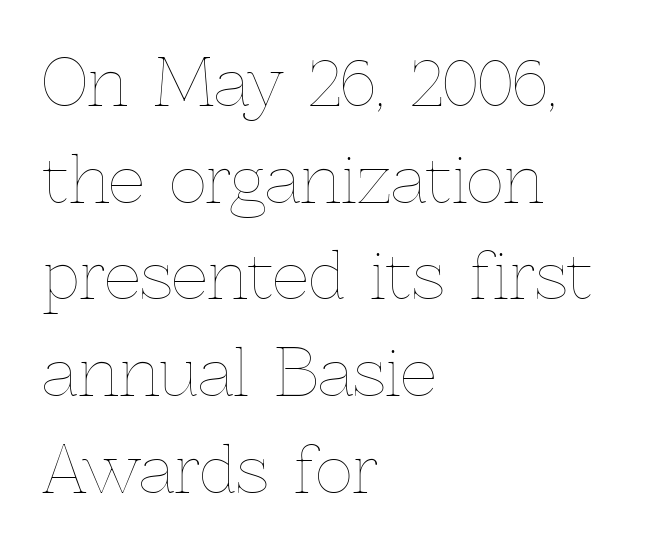
{"italic": "no", "bold": "no", "weight": "thin", "width": "normal", "x_height": "medium", "monospaced": "no", "underline": "no", "align": "left", "line_spacing": "normal", "line_spacing_ratio": 1.51, "letter_spacing": "normal", "letter_spacing_em": 0.0, "glyph_px": 64}
